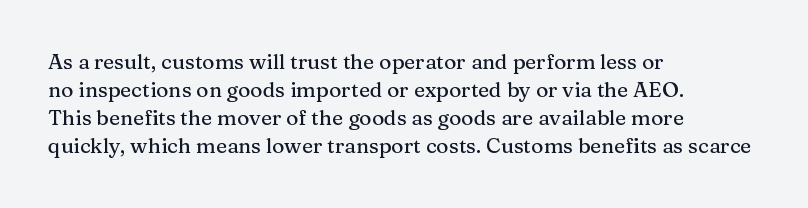
{"italic": "no", "underline": "no", "align": "left", "line_spacing": "normal", "line_spacing_ratio": 1.34, "letter_spacing": "normal", "letter_spacing_em": 0.0, "glyph_px": 21}
